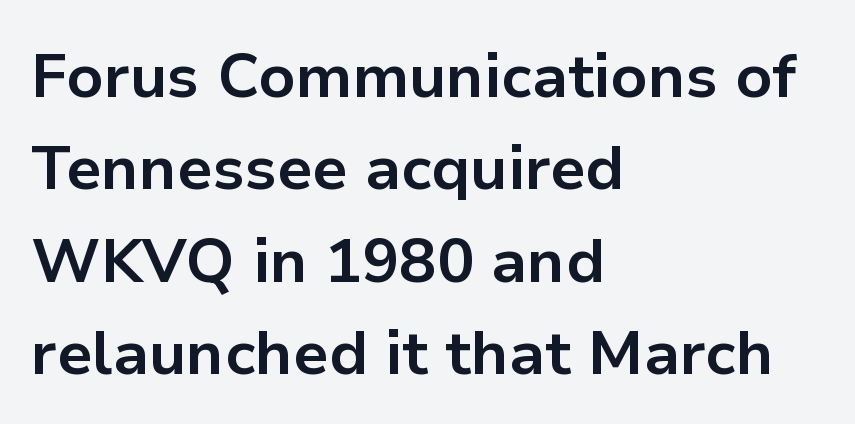
Q: Is the text bold? A: Yes.
Q: Is the text italic (slanted)? A: No, it is upright.
Q: Is the typeface a serif or a sans-serif typeface? A: Sans-serif.
Q: Is the text underlined? A: No.
Q: How is the paragraph aligned? A: Left-aligned.
Q: Is the spacing between letters normal or unusually wide? A: Normal.
Q: Is the spacing between lines tight, normal or loose? A: Normal.
Q: Width (condensed, normal, or wide)? A: Normal.
Q: Stroke contrast? A: Low.
Q: x-height? A: Medium.
Q: Monospaced? A: No.
